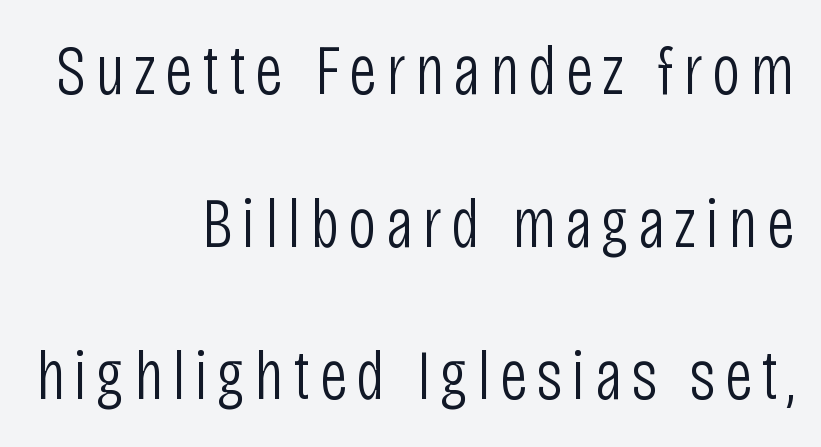
{"serif": "no", "italic": "no", "bold": "no", "weight": "light", "width": "condensed", "stroke_contrast": "low", "x_height": "large", "monospaced": "no", "underline": "no", "align": "right", "line_spacing": "loose", "line_spacing_ratio": 2.15, "glyph_px": 71}
